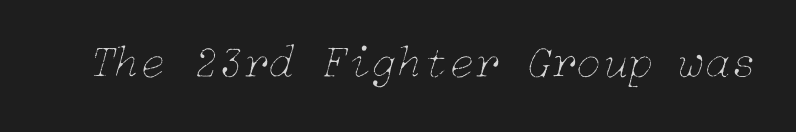
The image shows 47 px thin type, italic (leaning right); set normal letter spacing, not underlined; low stroke contrast and a medium x-height.
